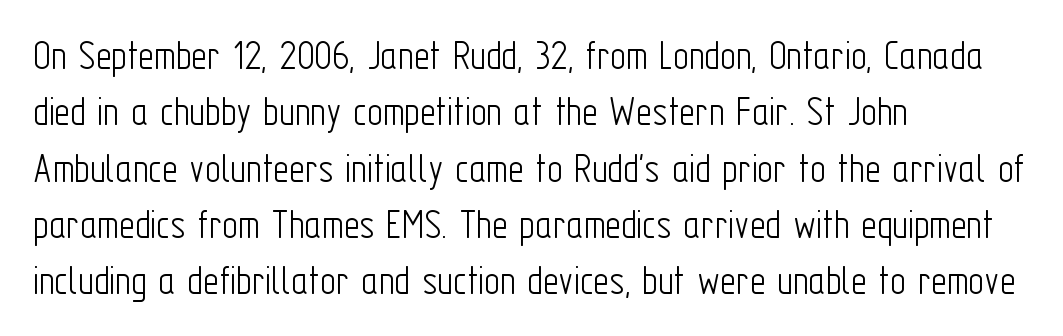
This sample has the flowing, uneven cadence of proportional lettering. The space directly below the letters is spotless. These lines stack with their left ends in a neat column. This rendering leaves character spacing at its baseline value. Notice how the stems are strictly vertical — no italics here. This rendering employs a face without finishing strokes, i.e., a sans-serif.
